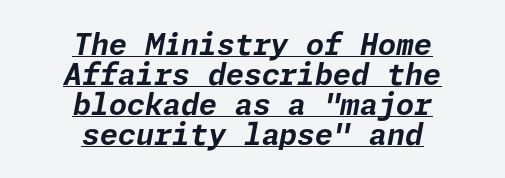
{"italic": "yes", "lean": "right", "slant_degrees": 11, "bold": "yes", "weight": "bold", "width": "normal", "stroke_contrast": "low", "x_height": "medium", "underline": "yes", "align": "center", "line_spacing": "tight", "line_spacing_ratio": 1.03, "letter_spacing": "normal", "letter_spacing_em": 0.0, "glyph_px": 29}
